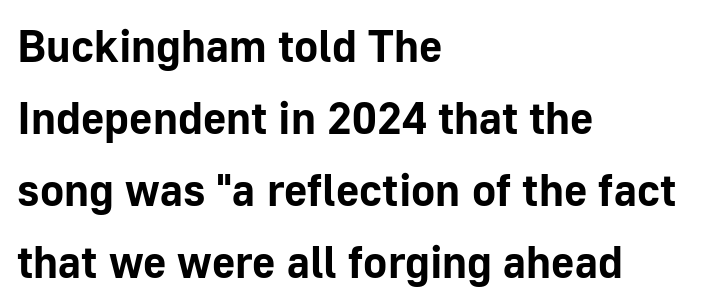
The image shows 45 px bold sans-serif type, upright; set left-aligned, normal line spacing (1.6x), normal letter spacing, not underlined; low stroke contrast and a medium x-height.
